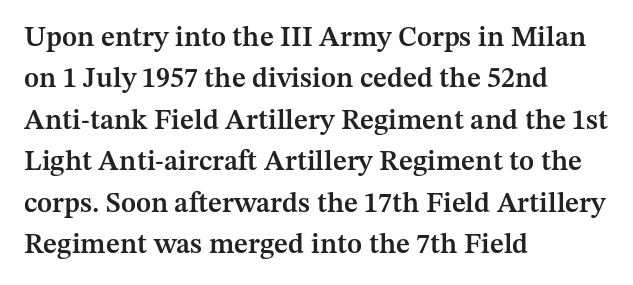
Varying glyph widths throughout — classic text-font behaviour. Casual observation: everything's shoved over to the left. Weight: semibold (demi). Descender tails drop into unmarked territory.
